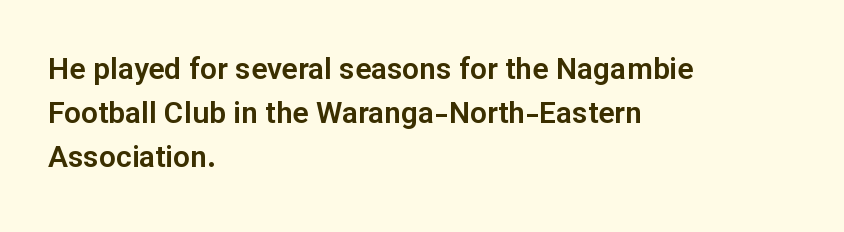
Q: Is the text italic (slanted)? A: No, it is upright.
Q: Is the typeface a serif or a sans-serif typeface? A: Sans-serif.
Q: Is the text underlined? A: No.
Q: How is the paragraph aligned? A: Left-aligned.
Q: Is the spacing between letters normal or unusually wide? A: Normal.
Q: Is the spacing between lines tight, normal or loose? A: Normal.
Q: Width (condensed, normal, or wide)? A: Normal.
Q: Stroke contrast? A: Low.
Q: x-height? A: Medium.
Q: Monospaced? A: No.
